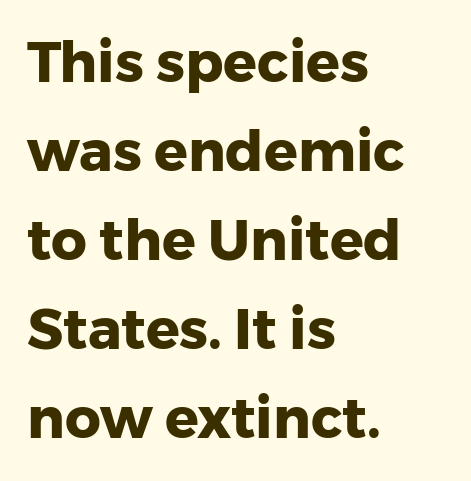
The image shows 56 px heavy sans-serif type, upright; set left-aligned, normal line spacing (1.59x), normal letter spacing, not underlined; low stroke contrast and a medium x-height.
